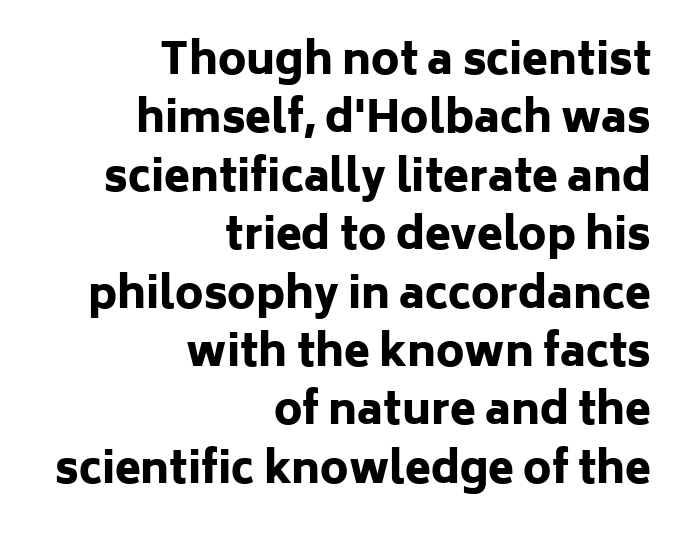
Q: Is the text bold? A: Yes.
Q: Is the text italic (slanted)? A: No, it is upright.
Q: Is the typeface a serif or a sans-serif typeface? A: Sans-serif.
Q: Is the text underlined? A: No.
Q: How is the paragraph aligned? A: Right-aligned.
Q: Is the spacing between letters normal or unusually wide? A: Normal.
Q: Is the spacing between lines tight, normal or loose? A: Normal.
Q: Width (condensed, normal, or wide)? A: Normal.
Q: Stroke contrast? A: Low.
Q: x-height? A: Medium.
Q: Monospaced? A: No.
